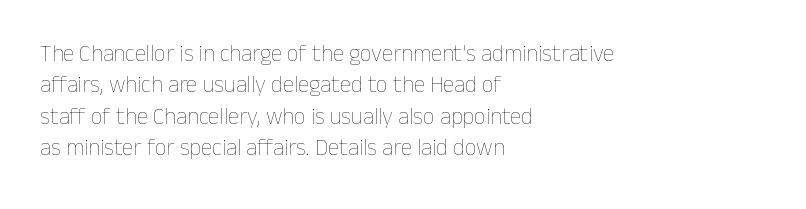
Q: Is the text bold? A: No.
Q: Is the text italic (slanted)? A: No, it is upright.
Q: Is the text underlined? A: No.
Q: How is the paragraph aligned? A: Left-aligned.
Q: Is the spacing between letters normal or unusually wide? A: Normal.
Q: Is the spacing between lines tight, normal or loose? A: Normal.
